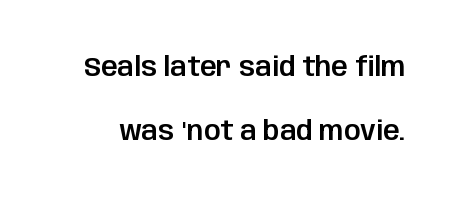
The foot of each line stays bare and open. Italic: no, the glyphs are upright roman. Look at the tracking — it's just the regular setting, nothing added. How would I describe the line gaps? Wide and relaxed.
